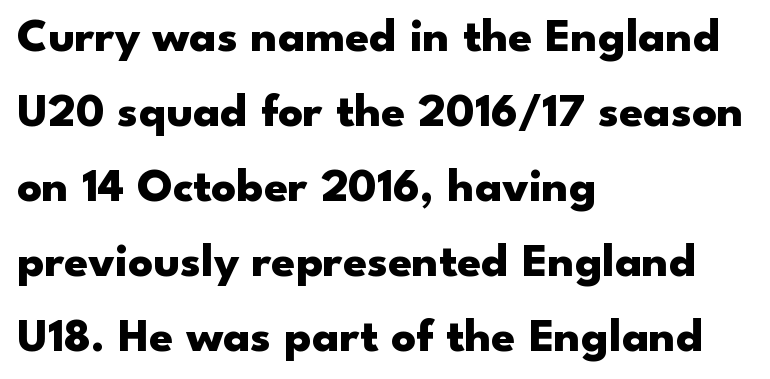
In terms of posture, this sample is upright. Does extra space separate the letters? No, they use regular spacing. Varying glyph widths throughout — classic text-font behaviour. Typesetter's note: full bold, strokes at maximum text heaviness. What's the leading like? Ordinary, nothing unusual. Notice how the passage keeps a crisp vertical edge on the left only.
